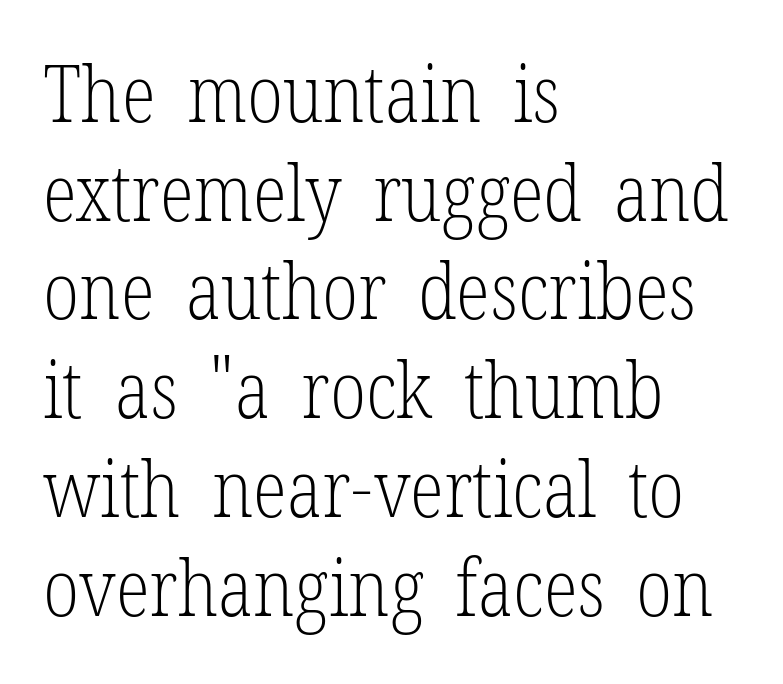
{"serif": "yes", "italic": "no", "bold": "no", "weight": "light", "width": "condensed", "stroke_contrast": "low", "x_height": "medium", "monospaced": "no", "underline": "no", "align": "left", "line_spacing": "normal", "line_spacing_ratio": 1.25, "letter_spacing": "normal", "letter_spacing_em": 0.0, "glyph_px": 79}
